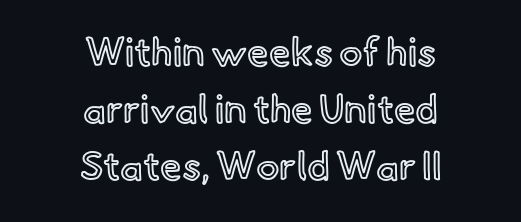
Q: Is the text italic (slanted)? A: No, it is upright.
Q: Is the text underlined? A: No.
Q: How is the paragraph aligned? A: Centered.
Q: Is the spacing between letters normal or unusually wide? A: Normal.
Q: Is the spacing between lines tight, normal or loose? A: Normal.
Q: Width (condensed, normal, or wide)? A: Normal.
Q: x-height? A: Small.
Q: Monospaced? A: No.
